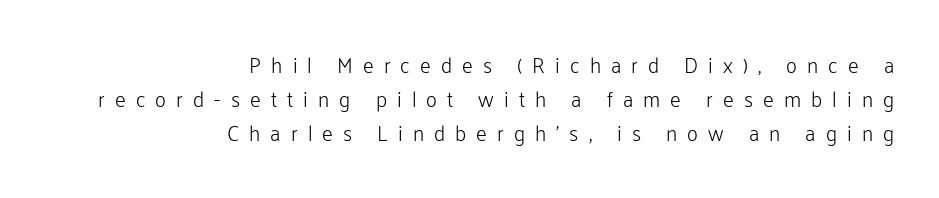
{"italic": "no", "bold": "no", "underline": "no", "align": "right", "line_spacing": "normal", "line_spacing_ratio": 1.63, "letter_spacing": "wide", "letter_spacing_em": 0.48, "glyph_px": 21}
